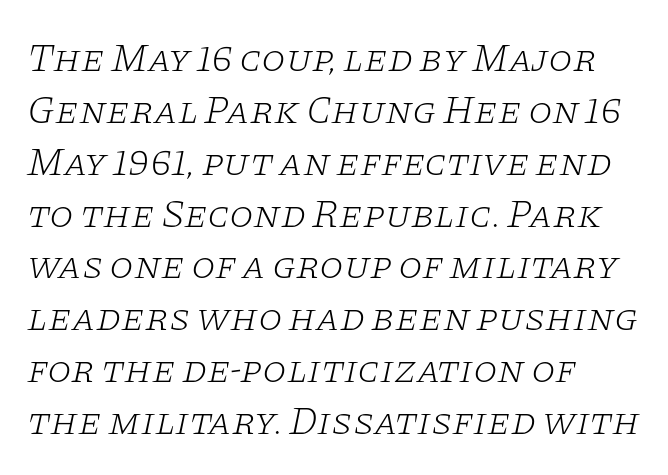
Q: Is the text bold? A: No.
Q: Is the text italic (slanted)? A: Yes, it leans right by about 11 degrees.
Q: Is the typeface a serif or a sans-serif typeface? A: Serif.
Q: Is the text underlined? A: No.
Q: How is the paragraph aligned? A: Left-aligned.
Q: Is the spacing between letters normal or unusually wide? A: Normal.
Q: Is the spacing between lines tight, normal or loose? A: Normal.
Q: Width (condensed, normal, or wide)? A: Wide.
Q: Stroke contrast? A: Low.
Q: x-height? A: Large.
Q: Monospaced? A: No.
